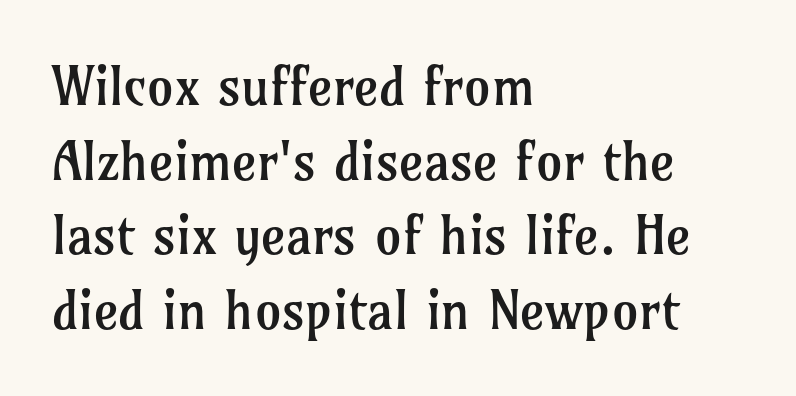
The image shows 53 px regular-weight serif type, upright; set left-aligned, normal line spacing (1.41x), normal letter spacing, not underlined; low stroke contrast and a medium x-height.
